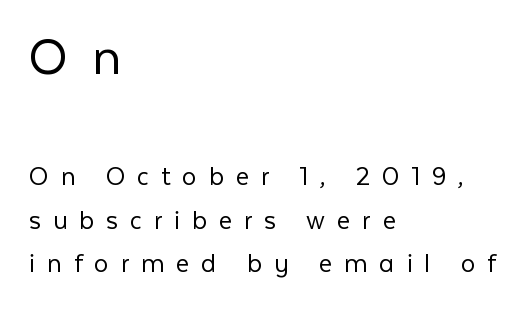
The image shows 58 px light sans-serif type, upright; set left-aligned, normal line spacing (1.5x), unusually wide letter spacing (+0.41 em), not underlined; the first (top) block is 2.0x larger; low stroke contrast and a medium x-height.
